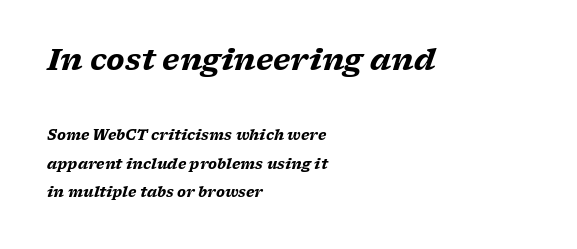
Note: serifs present on the glyphs. An italicized treatment has been applied to the whole sample. The vertical gap from one line to the next is large. This rendering uses left alignment, leaving the right contour irregular.
